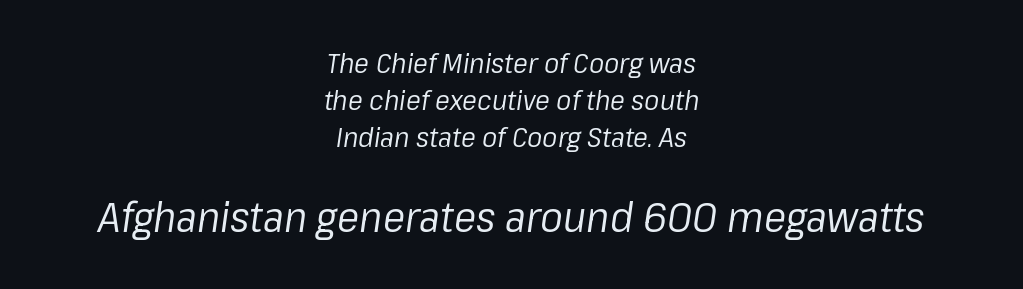
The whole block is typeset with a tilt. The more generous point size was reserved for the lower chunk. A quiet, ordinary-to-light weight characterises the typeface. In CSS terms this would be text-align: center.
